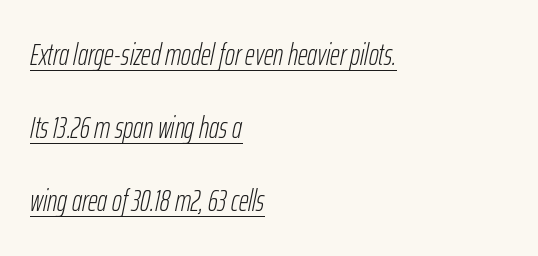
This rendering leaves character spacing at its baseline value. Emphasis is given by a line drawn under the lettering. The rendering uses natural spacing where letterforms have individual widths. The block of text is sparse from top to bottom, with ample space between rows.
